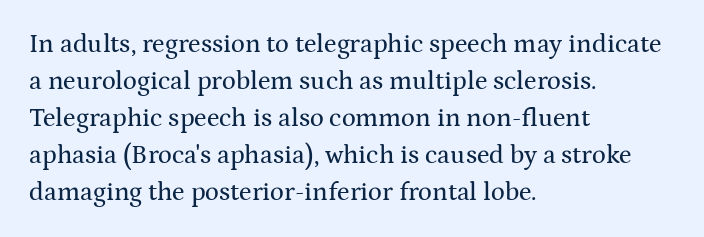
Inter-character spacing is left at the font's built-in metrics. Bare-footed words on every line. Every stem runs plumb, perpendicular to the baseline. Line spacing here is normal. Every row of glyphs begins at an identical x-position on the left.
